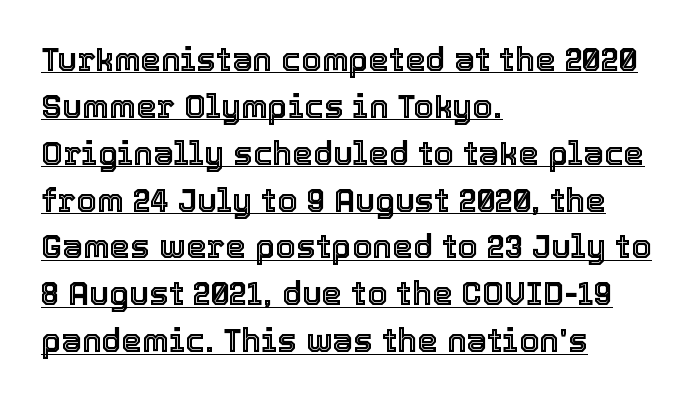
The image shows 33 px text type, upright; set left-aligned, normal line spacing (1.42x), normal letter spacing, underlined; a medium x-height.
